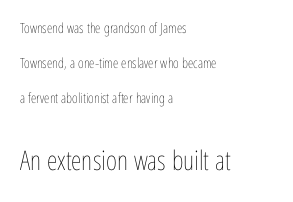
Weight class: somewhere from thin through regular. The lines are quadded left. The lower block of text is set noticeably larger than the block above it. Vertical strokes here are truly vertical.
